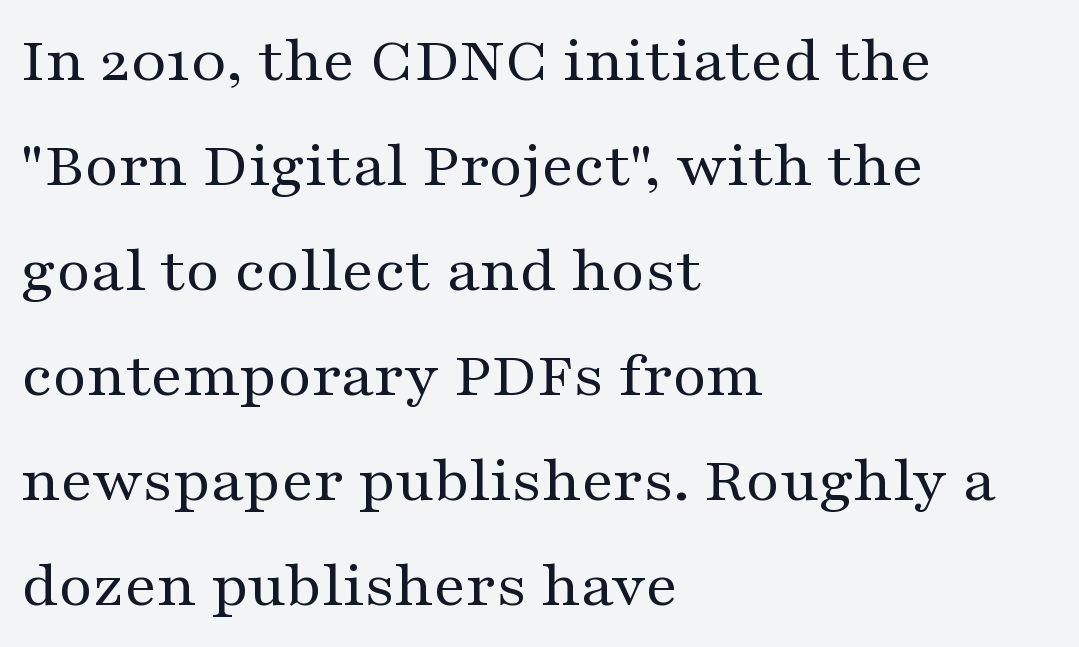
{"serif": "yes", "italic": "no", "bold": "no", "weight": "regular", "width": "wide", "stroke_contrast": "medium", "x_height": "medium", "monospaced": "no", "underline": "no", "align": "left", "line_spacing": "normal", "line_spacing_ratio": 1.59, "letter_spacing": "normal", "letter_spacing_em": 0.0, "glyph_px": 66}
